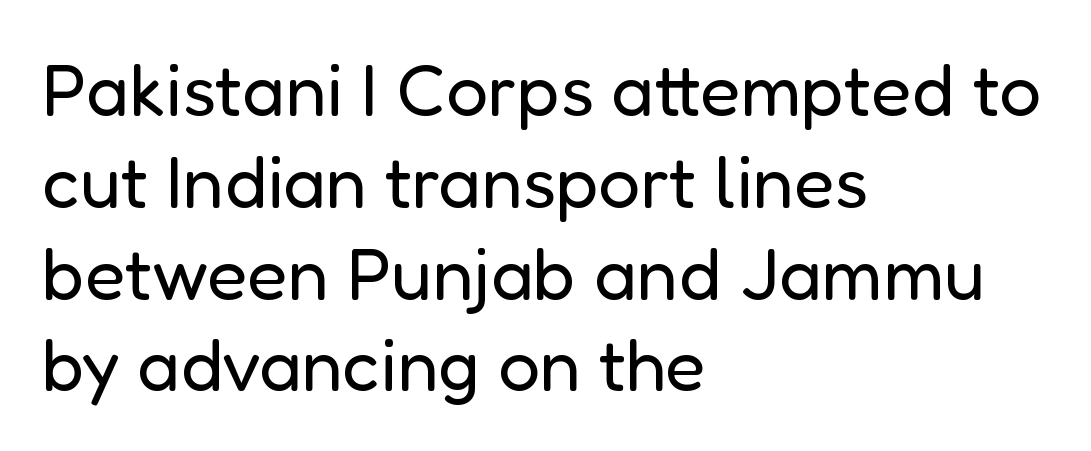
Line starts are locked; line ends wander. These lines are composed in type without serifs. Words float on clear page, feet unadorned. The cut favours lightness, reaching ordinary text weight at its darkest.
